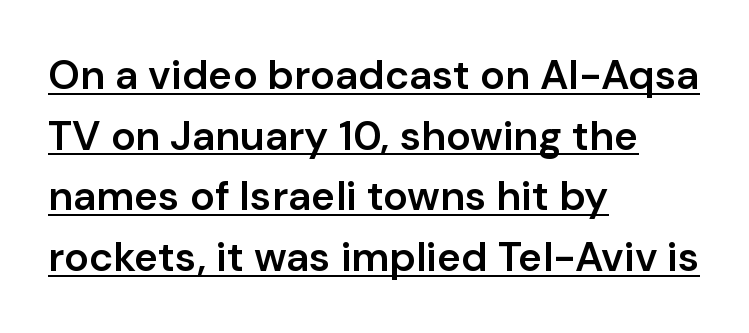
{"serif": "no", "italic": "no", "bold": "semi", "weight": "semibold", "width": "normal", "stroke_contrast": "low", "x_height": "medium", "monospaced": "no", "underline": "yes", "align": "left", "line_spacing": "normal", "line_spacing_ratio": 1.48, "letter_spacing": "normal", "letter_spacing_em": 0.0, "glyph_px": 41}
